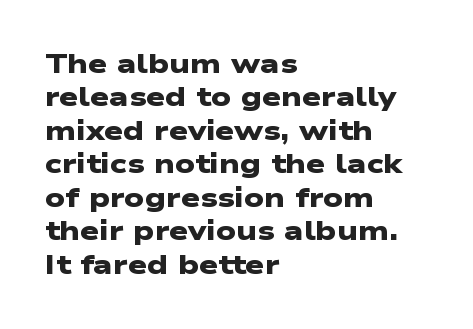
Q: Is the text bold? A: Yes.
Q: Is the text underlined? A: No.
Q: How is the paragraph aligned? A: Left-aligned.
Q: Is the spacing between letters normal or unusually wide? A: Normal.
